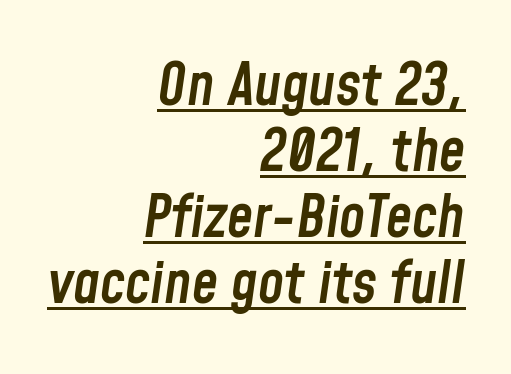
Q: Is the text bold? A: Semi-bold.
Q: Is the text italic (slanted)? A: Yes, it leans right by about 8 degrees.
Q: Is the text underlined? A: Yes.
Q: How is the paragraph aligned? A: Right-aligned.
Q: Is the spacing between letters normal or unusually wide? A: Normal.
Q: Is the spacing between lines tight, normal or loose? A: Tight.
Q: Width (condensed, normal, or wide)? A: Condensed.
Q: Stroke contrast? A: Low.
Q: x-height? A: Medium.
Q: Monospaced? A: No.
